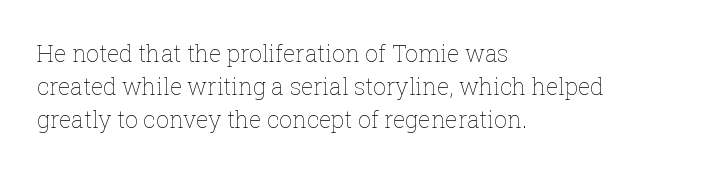
{"italic": "no", "bold": "no", "underline": "no", "align": "left", "line_spacing": "normal", "line_spacing_ratio": 1.43, "letter_spacing": "normal", "letter_spacing_em": 0.0, "glyph_px": 23}
